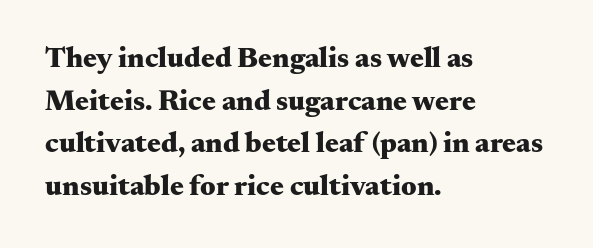
Q: Is the text bold? A: Yes.
Q: Is the text italic (slanted)? A: No, it is upright.
Q: Is the typeface a serif or a sans-serif typeface? A: Serif.
Q: Is the text underlined? A: No.
Q: How is the paragraph aligned? A: Left-aligned.
Q: Is the spacing between letters normal or unusually wide? A: Normal.
Q: Is the spacing between lines tight, normal or loose? A: Normal.
Q: Width (condensed, normal, or wide)? A: Wide.
Q: Stroke contrast? A: Medium.
Q: x-height? A: Small.
Q: Monospaced? A: No.
